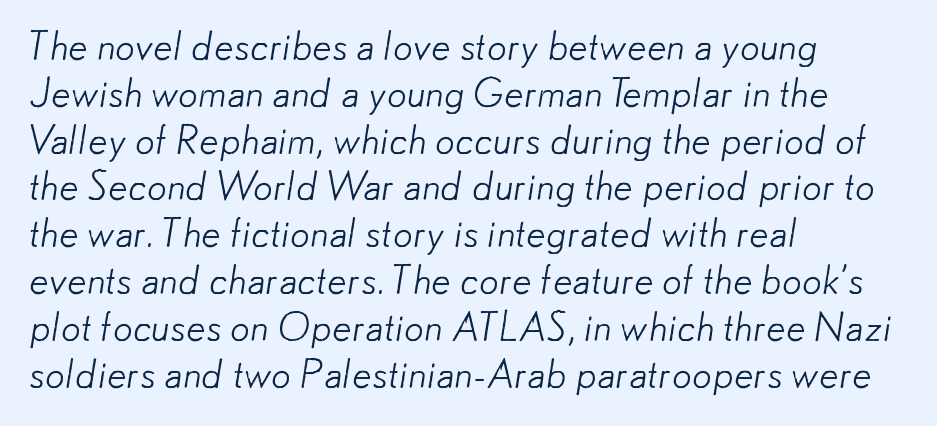
Spacing between characters is what you'd get straight out of the box. The zone under the glyphs is completely vacant. A classic flush-left, rag-right setting is used for this passage. No feet cap the strokes, marking this as sans-serif type. You could not count columns in this text — the font is proportionally spaced. Stroke thickness stays within the range of a standard reading face or lighter.
